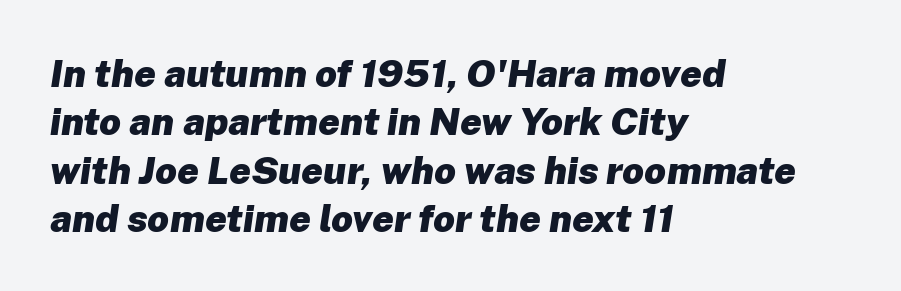
The image shows 38 px heavy type, italic (leaning right); set left-aligned, normal line spacing (1.27x), normal letter spacing, not underlined; low stroke contrast and a medium x-height.
